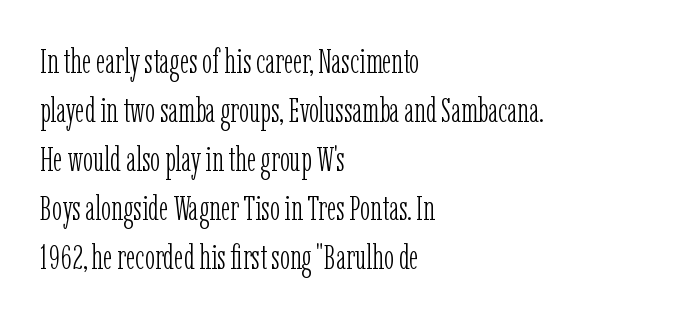
Summary of vertical rhythm: regular, with standard interline spacing. Every stem runs plumb, perpendicular to the baseline. Underlining? Definitely not there. Vertical stems look standard width or narrower in stroke. Check where the strokes stop: tiny serifs finish them off. Varying glyph widths throughout — classic text-font behaviour.
